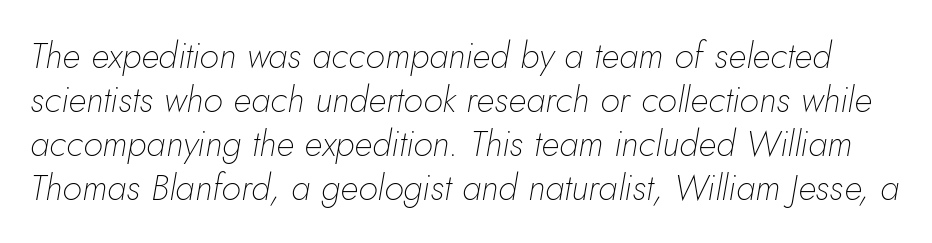
{"italic": "yes", "lean": "right", "slant_degrees": 10, "bold": "no", "weight": "thin", "width": "normal", "stroke_contrast": "low", "x_height": "small", "monospaced": "no", "underline": "no", "line_spacing_ratio": 1.22, "letter_spacing": "normal", "letter_spacing_em": 0.0, "glyph_px": 36}
